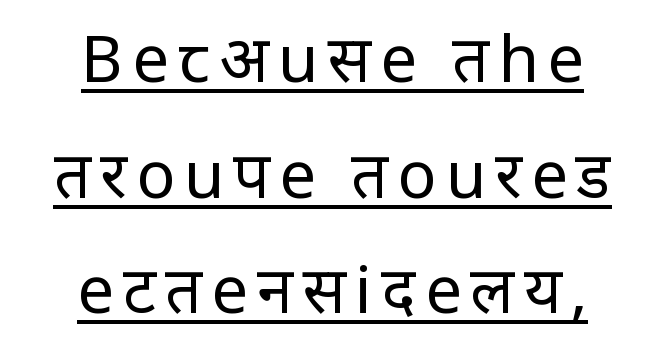
{"serif": "no", "italic": "no", "bold": "no", "weight": "regular", "width": "condensed", "stroke_contrast": "low", "x_height": "large", "monospaced": "no", "underline": "yes", "align": "center", "line_spacing_ratio": 1.78, "glyph_px": 65}
